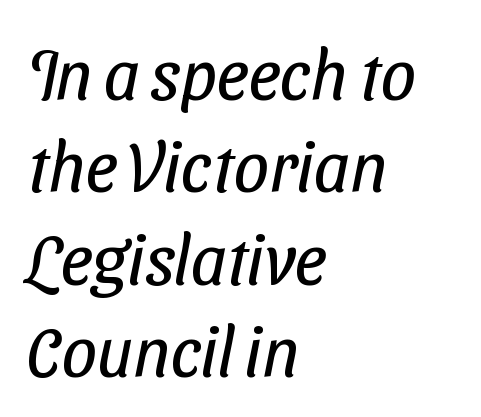
{"serif": "no", "bold": "no", "weight": "regular", "width": "condensed", "stroke_contrast": "low", "x_height": "medium", "monospaced": "no", "underline": "no", "align": "left", "line_spacing": "normal", "line_spacing_ratio": 1.32, "letter_spacing": "normal", "letter_spacing_em": 0.0, "glyph_px": 70}
